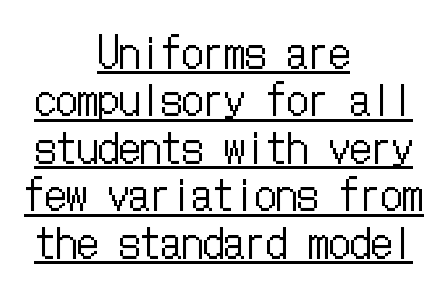
The image shows 42 px regular-weight, condensed type, upright; set centered, tight line spacing (1.13x), normal letter spacing, underlined; low stroke contrast and a medium x-height.
